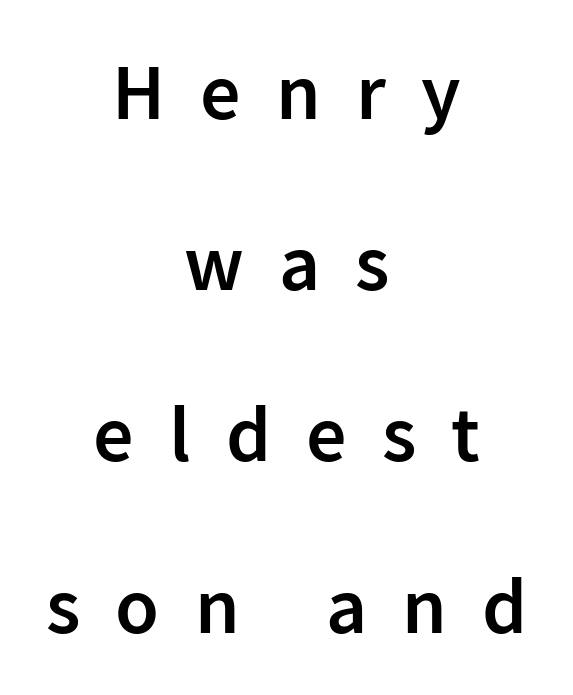
{"serif": "no", "italic": "no", "bold": "semi", "weight": "semibold", "width": "normal", "stroke_contrast": "low", "x_height": "medium", "monospaced": "no", "underline": "no", "align": "center", "line_spacing": "loose", "line_spacing_ratio": 2.14, "letter_spacing": "wide", "letter_spacing_em": 0.44, "glyph_px": 80}
